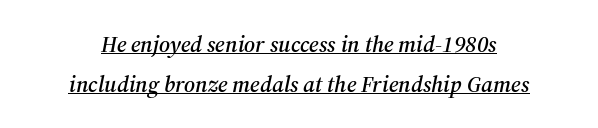
The image shows 23 px text type, italic (leaning right); set centered, line spacing 1.73x, normal letter spacing, underlined.
